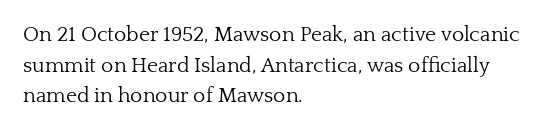
The strip under each line holds only bare page. The lines in this sample share a left origin and differ only in where they stop. The block of text has a typical density, with ordinary space between rows. A typesetter would call this zero additional tracking. Each stroke keeps to a modest, everyday thickness or less. Style check: upright.
